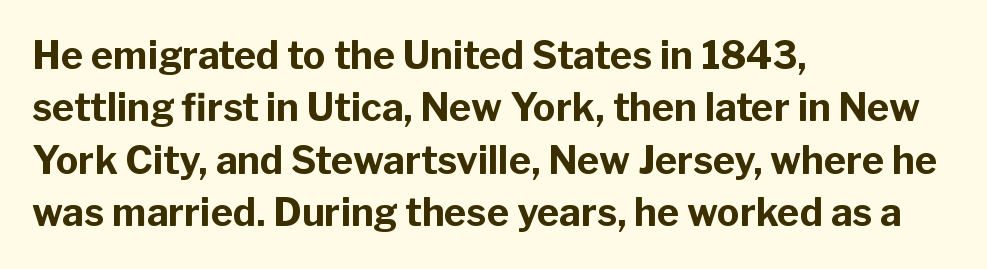
This is roman type, the default non-slanted kind. The foot of each line stays bare and open. Character widths vary here, with narrow letters taking less room than wide ones. Successive baselines arrive at the customary interval. These lines keep a tight, regular rhythm from letter to letter.
